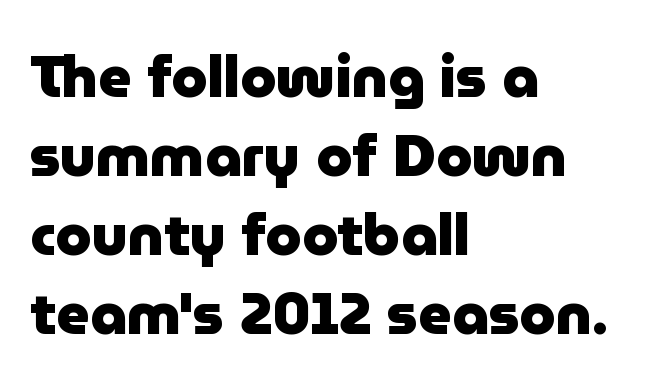
The image shows 58 px heavy sans-serif type, upright; set left-aligned, normal line spacing (1.36x), normal letter spacing, not underlined; low stroke contrast and a medium x-height.
